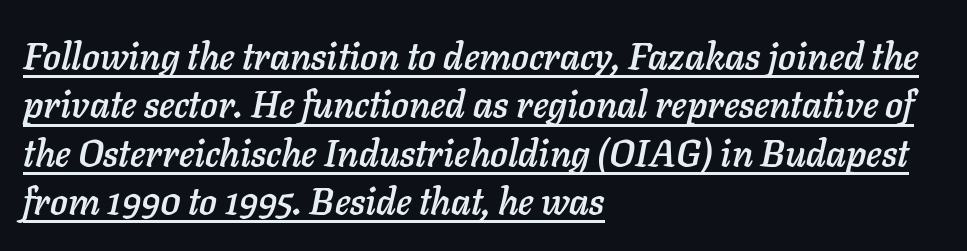
{"italic": "yes", "lean": "right", "slant_degrees": 11, "width": "normal", "stroke_contrast": "low", "x_height": "medium", "monospaced": "no", "underline": "yes", "align": "left", "line_spacing": "normal", "line_spacing_ratio": 1.31, "letter_spacing": "normal", "letter_spacing_em": 0.0, "glyph_px": 37}
